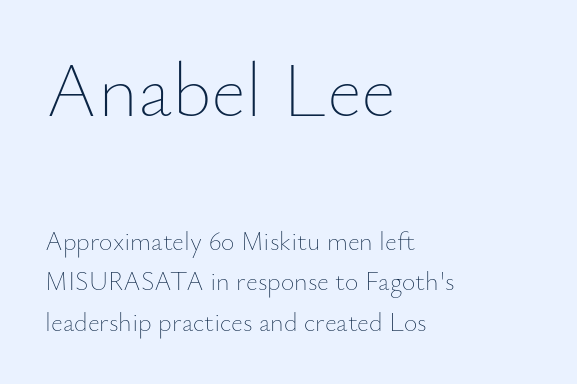
{"italic": "no", "bold": "no", "weight": "thin", "width": "normal", "stroke_contrast": "low", "x_height": "small", "monospaced": "no", "underline": "no", "align": "left", "line_spacing": "normal", "line_spacing_ratio": 1.55, "letter_spacing": "normal", "letter_spacing_em": 0.0, "larger_block": "first", "size_ratio": 2.96, "glyph_px": 77}
